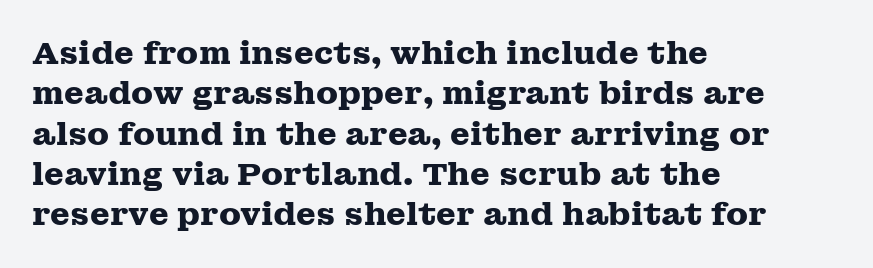
The image shows 32 px heavy, wide serif type, upright; set left-aligned, normal line spacing (1.26x), normal letter spacing, not underlined; medium stroke contrast and a medium x-height.
